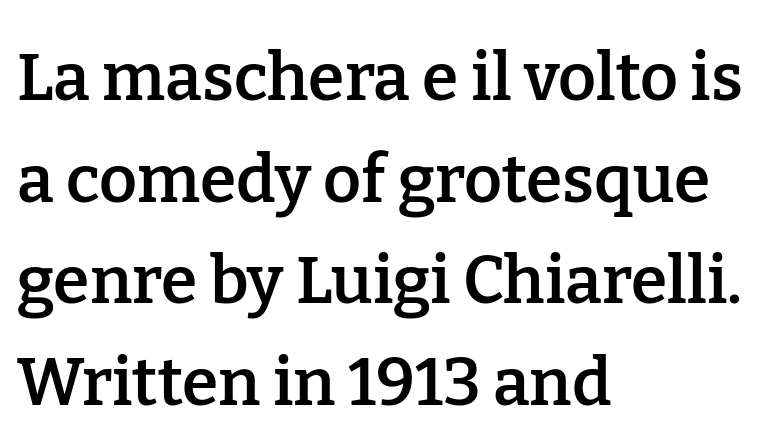
Here the glyphs are tracked normally, forming tight word shapes. Leading: standard. The glyphs have the mass of a demibold cut, below bold. The letters stand straight up with perfectly vertical stems. Note the varied advance widths — an 'i' is clearly narrower than an 'm'. Visually the block forms a straight wall on the left and a jagged coastline on the right.
